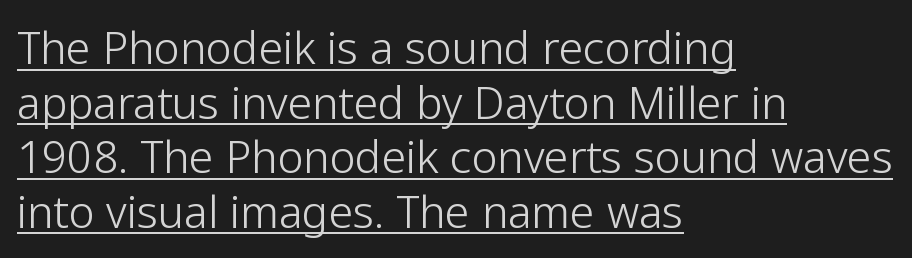
The image shows 44 px light sans-serif type, upright; set left-aligned, line spacing 1.24x, normal letter spacing, underlined; low stroke contrast and a medium x-height.
